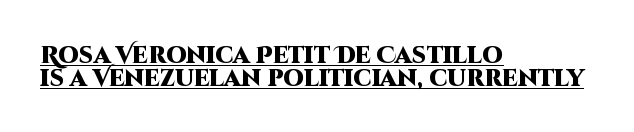
{"italic": "no", "bold": "yes", "underline": "yes", "align": "left", "line_spacing": "tight", "line_spacing_ratio": 1.01, "letter_spacing": "normal", "letter_spacing_em": 0.0, "glyph_px": 23}
